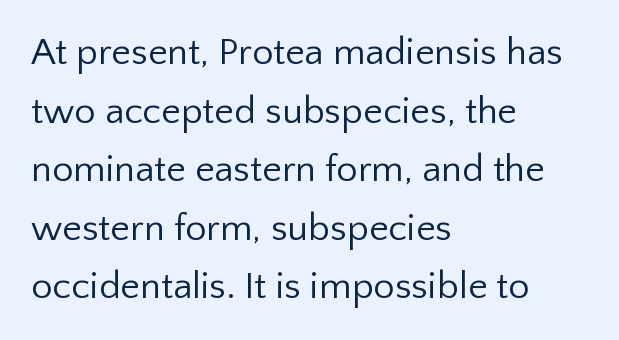
Is this a sans? Yes — the strokes have no serifs. Each letter keeps its own natural width here, so spacing adapts to shape. Unbolded letterforms with no extra heft. Every stem runs plumb, perpendicular to the baseline. The rendering keeps characters at their native spacing.
